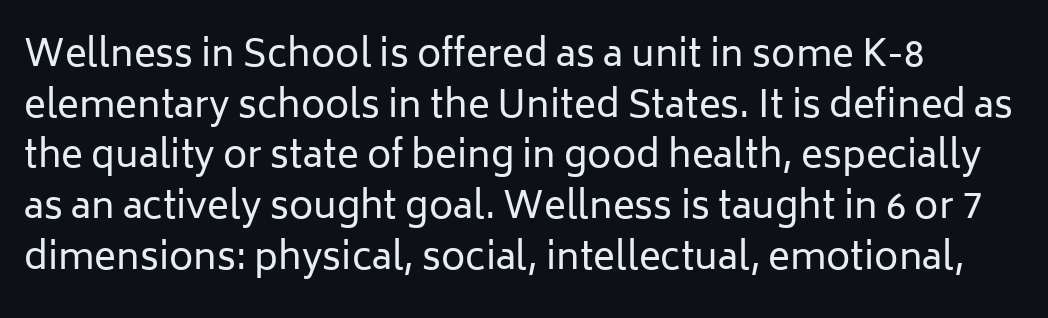
Q: Is the text bold? A: No.
Q: Is the text italic (slanted)? A: No, it is upright.
Q: Is the typeface a serif or a sans-serif typeface? A: Sans-serif.
Q: Is the text underlined? A: No.
Q: Is the spacing between letters normal or unusually wide? A: Normal.
Q: Is the spacing between lines tight, normal or loose? A: Normal.
Q: Width (condensed, normal, or wide)? A: Normal.
Q: Stroke contrast? A: Low.
Q: x-height? A: Medium.
Q: Monospaced? A: No.
